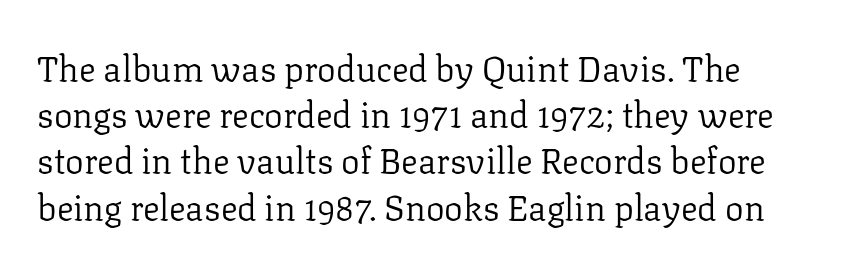
The type sits square on the baseline with zero lean. Counters stay open thanks to moderate or lighter strokes. Clear beneath every line of the passage. In terms of letterspacing, this is plain default setting.
